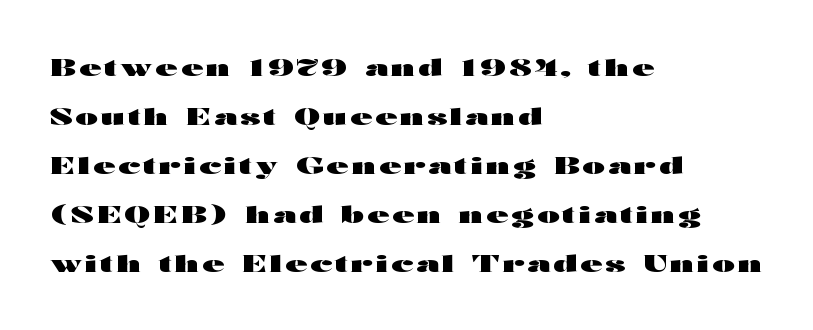
The image shows 24 px bold type, upright; set left-aligned, loose line spacing (2.04x), not underlined.
